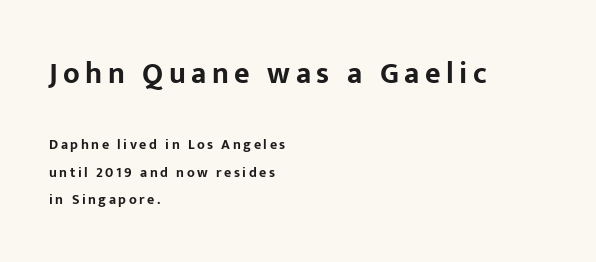
Casual observation: everything's shoved over to the left. Glance below the letters and you will spot only blank space. These lines are rendered in a variable-pitch font. The letters carry no serifs — their stems end cleanly without finishing strokes. The block of text is sparse from top to bottom, with ample space between rows. If you drew a line through each stem, it would be perfectly vertical.
